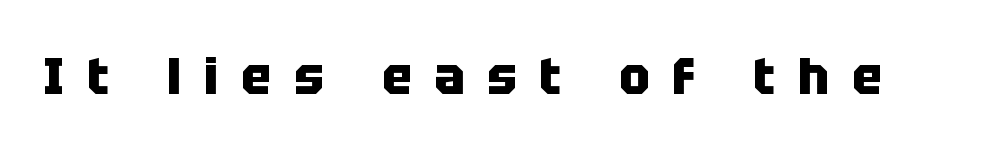
{"serif": "no", "italic": "no", "bold": "yes", "weight": "heavy", "width": "normal", "stroke_contrast": "low", "x_height": "large", "monospaced": "no", "underline": "no", "letter_spacing": "wide", "letter_spacing_em": 0.44, "glyph_px": 51}
